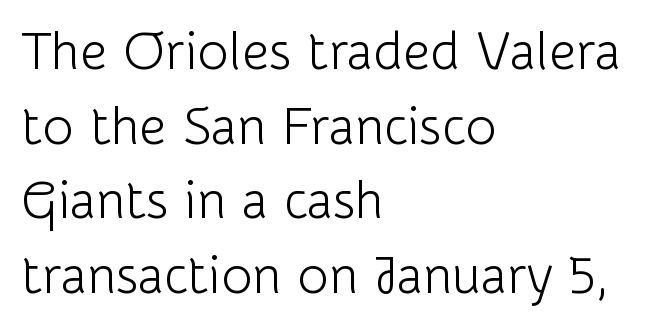
{"serif": "no", "italic": "no", "bold": "no", "weight": "light", "width": "normal", "stroke_contrast": "low", "x_height": "medium", "monospaced": "no", "underline": "no", "align": "left", "line_spacing": "normal", "line_spacing_ratio": 1.41, "letter_spacing": "normal", "letter_spacing_em": 0.0, "glyph_px": 53}
